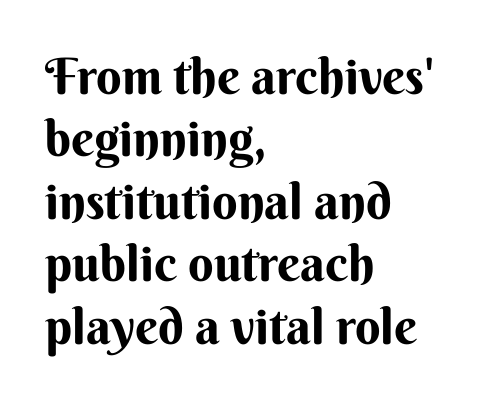
The letters carry no serifs — their stems end cleanly without finishing strokes. Does extra space separate the letters? No, they use regular spacing. Line starts are locked; line ends wander. If you drew a line through each stem, it would be perfectly vertical. Quick note: underline off. Varying glyph widths throughout — classic text-font behaviour.
